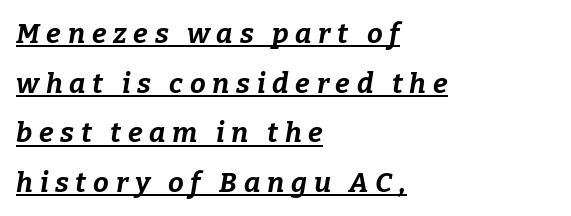
{"italic": "yes", "lean": "right", "slant_degrees": 9, "bold": "yes", "weight": "bold", "width": "normal", "stroke_contrast": "low", "x_height": "medium", "monospaced": "no", "underline": "yes", "align": "left", "line_spacing_ratio": 1.77, "letter_spacing": "wide", "letter_spacing_em": 0.24, "glyph_px": 28}
